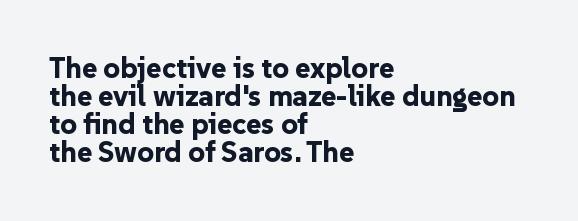
Q: Is the text bold? A: Yes.
Q: Is the text italic (slanted)? A: No, it is upright.
Q: Is the typeface a serif or a sans-serif typeface? A: Sans-serif.
Q: Is the text underlined? A: No.
Q: How is the paragraph aligned? A: Left-aligned.
Q: Is the spacing between letters normal or unusually wide? A: Normal.
Q: Is the spacing between lines tight, normal or loose? A: Tight.
Q: Width (condensed, normal, or wide)? A: Normal.
Q: Stroke contrast? A: Low.
Q: x-height? A: Medium.
Q: Monospaced? A: No.
